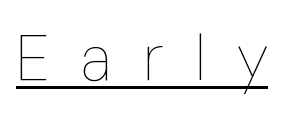
The image shows 64 px thin, condensed type, upright; set unusually wide letter spacing (+0.49 em), underlined; low stroke contrast and a medium x-height.
